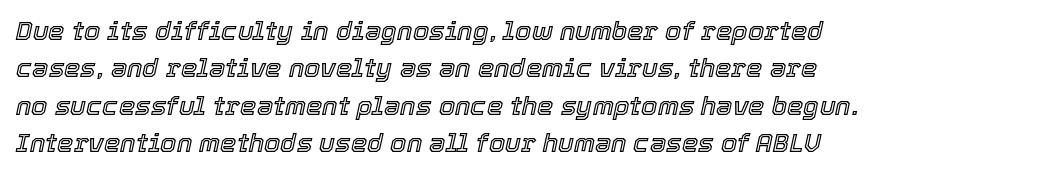
{"italic": "yes", "lean": "right", "slant_degrees": 12, "underline": "no", "align": "left", "line_spacing": "normal", "line_spacing_ratio": 1.44, "letter_spacing": "normal", "letter_spacing_em": 0.0, "glyph_px": 26}
